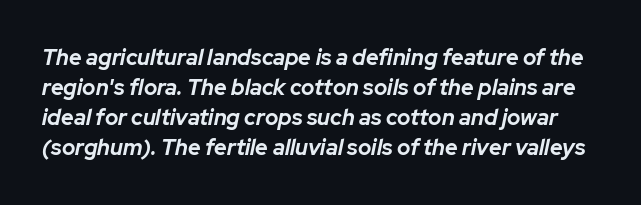
Q: Is the text bold? A: Yes.
Q: Is the text italic (slanted)? A: Yes, it leans right by about 12 degrees.
Q: Is the text underlined? A: No.
Q: Is the spacing between letters normal or unusually wide? A: Normal.
Q: Is the spacing between lines tight, normal or loose? A: Normal.
